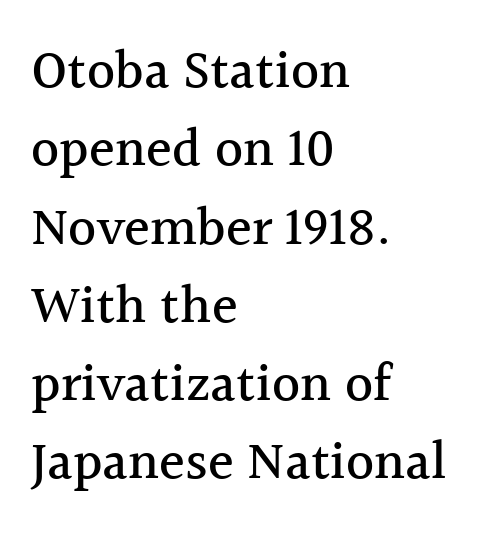
The image shows 54 px serif type, upright; set left-aligned, normal line spacing (1.45x), normal letter spacing, not underlined; a medium x-height.
